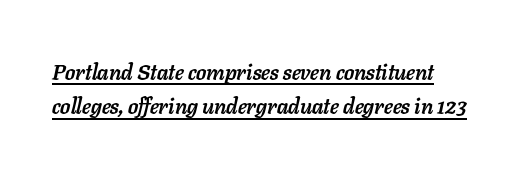
Compared with typical body copy, the letter spacing here is the same. Chunky letters — that's bold for sure. Evenly set lines give the paragraph a standard silhouette. This sample is left-justified, so line endings fall wherever the words run out.
